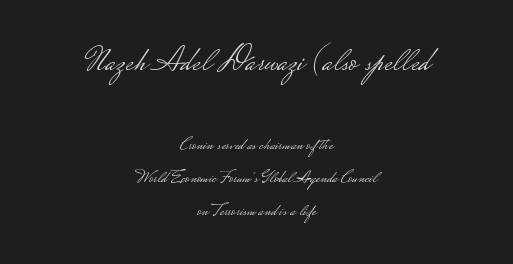
The letters carry no serifs — their stems end cleanly without finishing strokes. Large over small — that's the arrangement of the two blocks here. Clear beneath every line of the passage. Compared with a flush-left layout, this one balances lines on the center instead.
